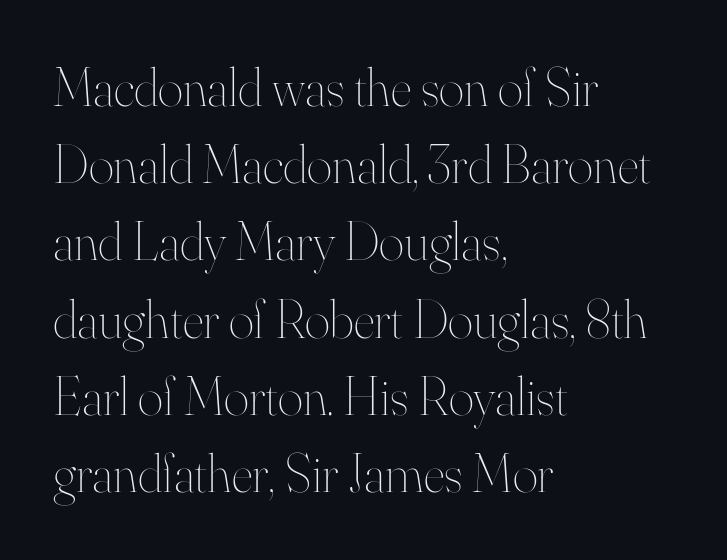
{"italic": "no", "bold": "no", "weight": "thin", "width": "normal", "stroke_contrast": "high", "x_height": "small", "monospaced": "no", "underline": "no", "align": "left", "line_spacing": "normal", "line_spacing_ratio": 1.43, "letter_spacing": "normal", "letter_spacing_em": 0.0, "glyph_px": 54}
